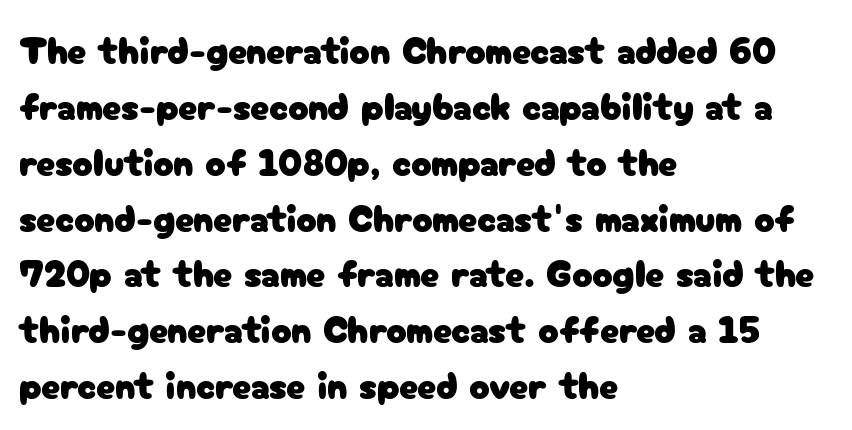
Q: Is the text italic (slanted)? A: No, it is upright.
Q: Is the typeface a serif or a sans-serif typeface? A: Sans-serif.
Q: Is the text underlined? A: No.
Q: How is the paragraph aligned? A: Left-aligned.
Q: Is the spacing between letters normal or unusually wide? A: Normal.
Q: Is the spacing between lines tight, normal or loose? A: Normal.
Q: Width (condensed, normal, or wide)? A: Normal.
Q: Stroke contrast? A: Low.
Q: x-height? A: Medium.
Q: Monospaced? A: No.
